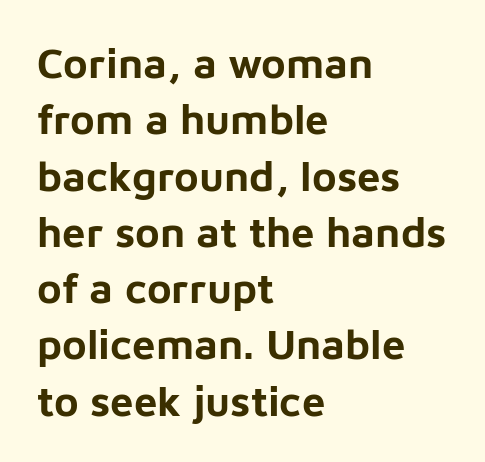
The designer left line spacing at the default. Emphasis by weight is at full strength: bold. The gap between lines stays unmarked. The characters display no serif detailing; their extremities are plain.
